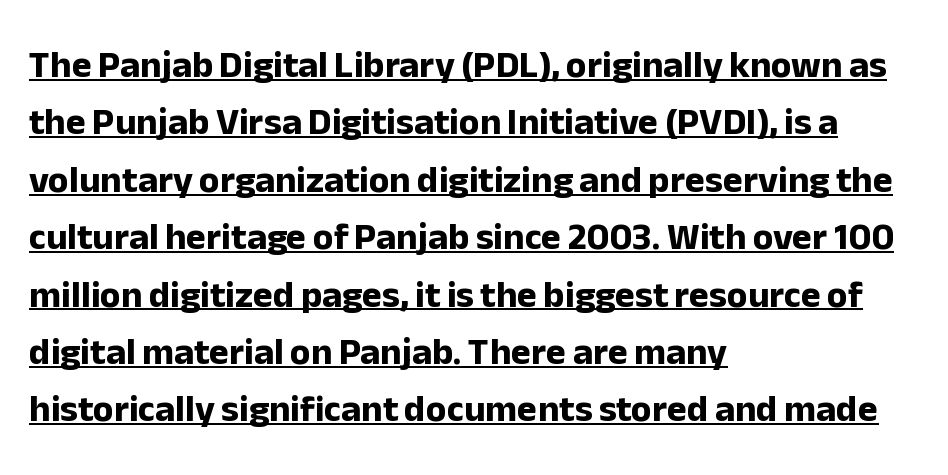
The image shows 38 px bold sans-serif type, upright; set left-aligned, normal line spacing (1.51x), normal letter spacing, underlined; low stroke contrast and a medium x-height.
